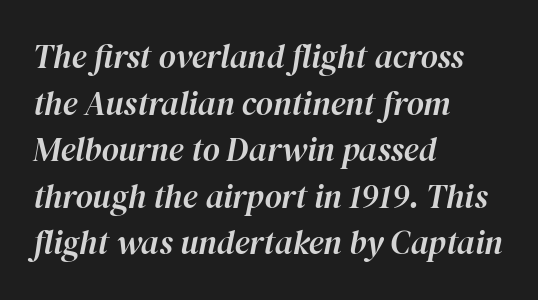
The lines are quadded left. Notice how descenders clear the ascenders below comfortably — that's standard leading. An italicized treatment has been applied to the whole sample. No word sits above an underline.
